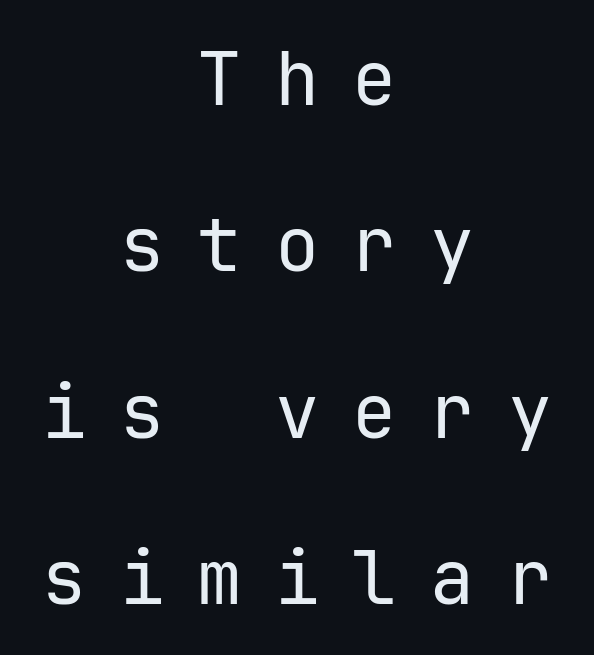
{"serif": "no", "italic": "no", "bold": "no", "weight": "regular", "width": "normal", "stroke_contrast": "low", "x_height": "medium", "underline": "no", "align": "center", "line_spacing": "loose", "line_spacing_ratio": 2.25, "letter_spacing": "wide", "letter_spacing_em": 0.45, "glyph_px": 74}
